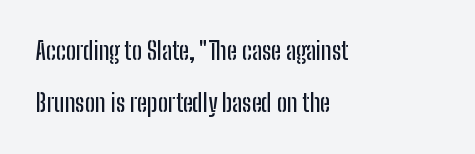
Q: Is the text italic (slanted)? A: No, it is upright.
Q: Is the text underlined? A: No.
Q: How is the paragraph aligned? A: Left-aligned.
Q: Is the spacing between letters normal or unusually wide? A: Normal.
Q: Is the spacing between lines tight, normal or loose? A: Loose.
